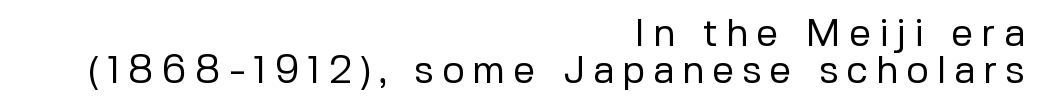
This rendering features lettering with no underline. The paragraph has a hard right edge and a soft left edge. The text was rendered using a sans face with plain stroke endings. Italic? Not at all — the glyphs are vertical. The letterforms stand isolated, each surrounded by extra space.
